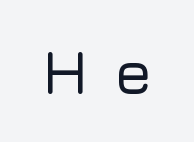
Beneath every word, the page is bare. Character widths vary here, with narrow letters taking less room than wide ones. The rendering shows plain stroke endings on the letterforms — a sans-serif design. Every character sits straight up, as roman type does. Inter-character spacing is expanded well beyond the font's built-in metrics.
